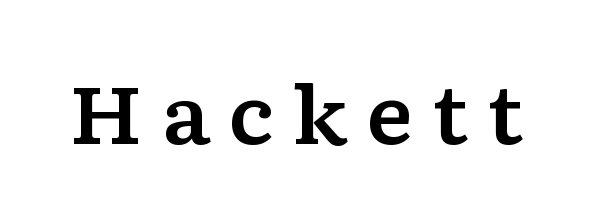
The characters display serif detailing at their extremities. No word sits above an underline. Inter-character spacing is expanded well beyond the font's built-in metrics. The rendering uses natural spacing where letterforms have individual widths.
